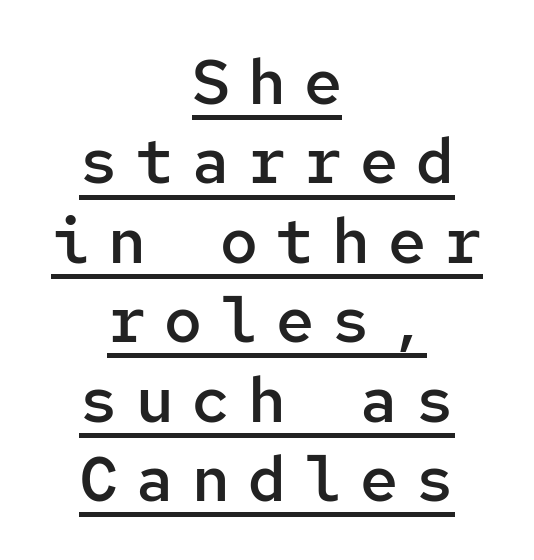
Q: Is the text bold? A: Semi-bold.
Q: Is the text italic (slanted)? A: No, it is upright.
Q: Is the typeface a serif or a sans-serif typeface? A: Sans-serif.
Q: Is the text underlined? A: Yes.
Q: How is the paragraph aligned? A: Centered.
Q: Is the spacing between letters normal or unusually wide? A: Unusually wide.
Q: Is the spacing between lines tight, normal or loose? A: Normal.
Q: Width (condensed, normal, or wide)? A: Normal.
Q: Stroke contrast? A: Low.
Q: x-height? A: Medium.
Q: Monospaced? A: Yes.
